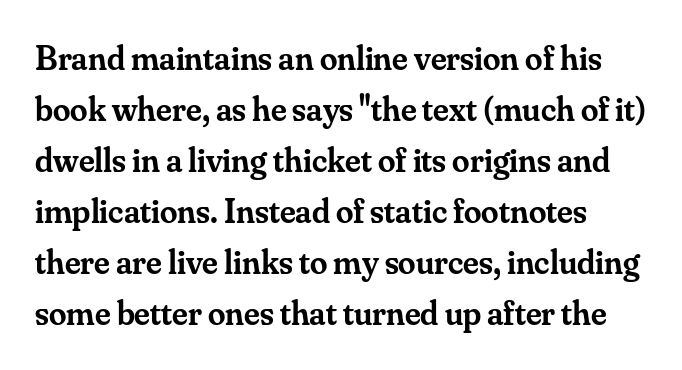
{"serif": "yes", "italic": "no", "bold": "semi", "weight": "semibold", "width": "normal", "stroke_contrast": "medium", "x_height": "small", "monospaced": "no", "underline": "no", "line_spacing": "normal", "line_spacing_ratio": 1.46, "letter_spacing": "normal", "letter_spacing_em": 0.0, "glyph_px": 35}
